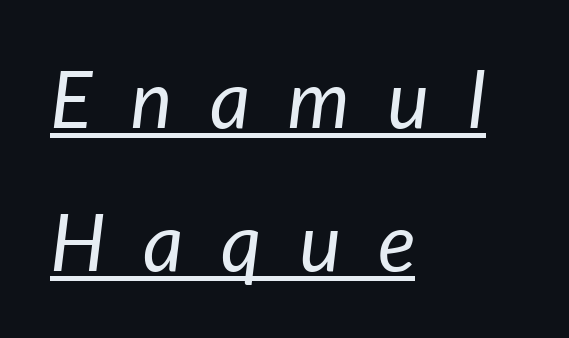
Observe the wide spacing: letters keep a clear distance from each other. The rendered words wear a rule along their underside. There's an unmistakable incline to the writing here. Think of a printed novel: that variable character pitch is what you see here. The typesetting does not lean heavy: it is not bold.
